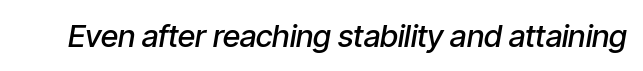
{"italic": "yes", "lean": "right", "slant_degrees": 9, "bold": "semi", "weight": "semibold", "width": "condensed", "stroke_contrast": "low", "x_height": "medium", "monospaced": "no", "underline": "no", "letter_spacing": "normal", "letter_spacing_em": 0.0, "glyph_px": 31}
